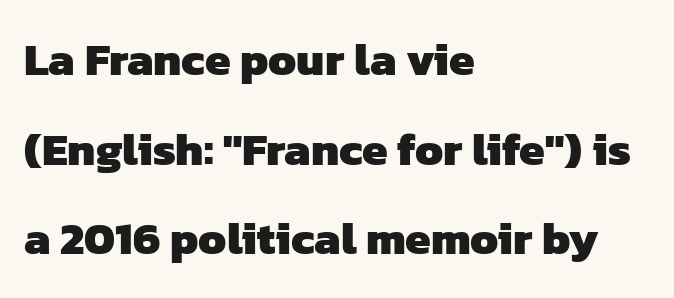
The image shows 46 px heavy sans-serif type; set left-aligned, loose line spacing (1.95x), normal letter spacing, not underlined; low stroke contrast and a medium x-height.
